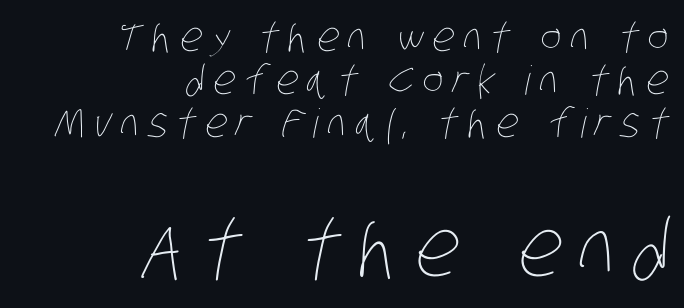
{"bold": "no", "weight": "thin", "width": "condensed", "stroke_contrast": "low", "x_height": "large", "monospaced": "no", "underline": "no", "align": "right", "line_spacing": "tight", "line_spacing_ratio": 1.07, "letter_spacing": "wide", "letter_spacing_em": 0.22, "larger_block": "second", "size_ratio": 1.98, "glyph_px": 79}
